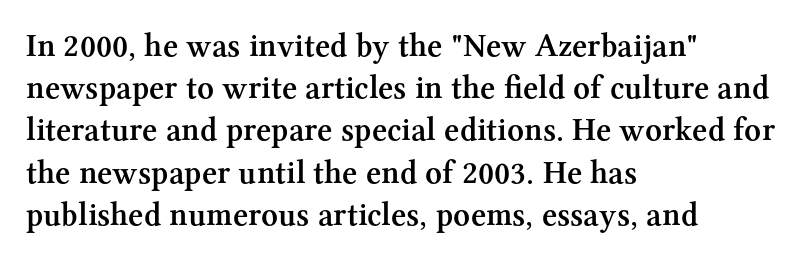
Q: Is the text bold? A: Semi-bold.
Q: Is the text italic (slanted)? A: No, it is upright.
Q: Is the typeface a serif or a sans-serif typeface? A: Serif.
Q: Is the text underlined? A: No.
Q: How is the paragraph aligned? A: Left-aligned.
Q: Is the spacing between letters normal or unusually wide? A: Normal.
Q: Is the spacing between lines tight, normal or loose? A: Normal.
Q: Width (condensed, normal, or wide)? A: Normal.
Q: Stroke contrast? A: Medium.
Q: x-height? A: Medium.
Q: Monospaced? A: No.
